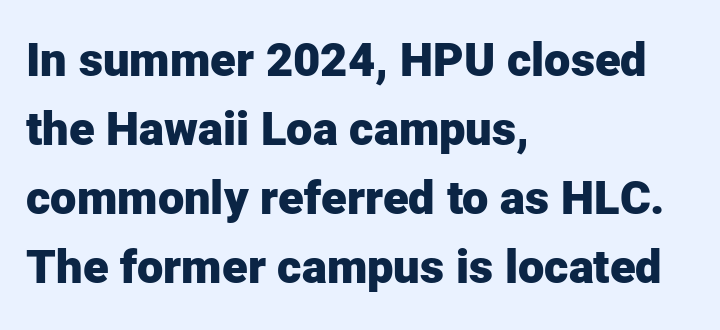
Q: Is the text bold? A: Yes.
Q: Is the text italic (slanted)? A: No, it is upright.
Q: Is the typeface a serif or a sans-serif typeface? A: Sans-serif.
Q: Is the text underlined? A: No.
Q: How is the paragraph aligned? A: Left-aligned.
Q: Is the spacing between letters normal or unusually wide? A: Normal.
Q: Is the spacing between lines tight, normal or loose? A: Normal.
Q: Width (condensed, normal, or wide)? A: Normal.
Q: Stroke contrast? A: Low.
Q: x-height? A: Medium.
Q: Monospaced? A: No.
